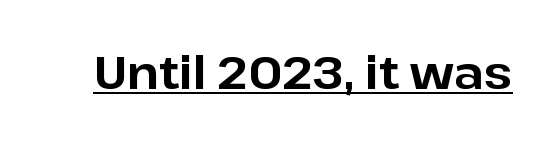
Q: Is the text bold? A: Yes.
Q: Is the text italic (slanted)? A: No, it is upright.
Q: Is the typeface a serif or a sans-serif typeface? A: Sans-serif.
Q: Is the text underlined? A: Yes.
Q: Is the spacing between letters normal or unusually wide? A: Normal.
Q: Width (condensed, normal, or wide)? A: Normal.
Q: Stroke contrast? A: Low.
Q: x-height? A: Medium.
Q: Monospaced? A: No.
